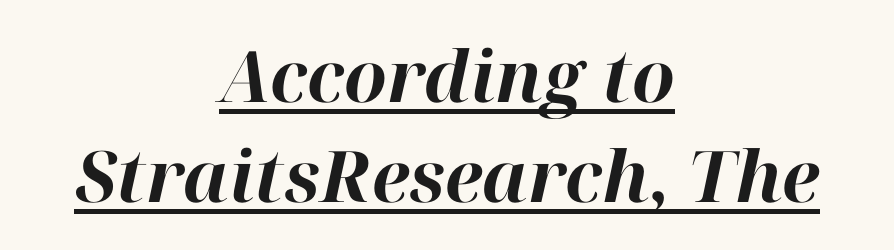
Q: Is the text bold? A: Yes.
Q: Is the text italic (slanted)? A: Yes, it leans right by about 12 degrees.
Q: Is the text underlined? A: Yes.
Q: How is the paragraph aligned? A: Centered.
Q: Is the spacing between letters normal or unusually wide? A: Normal.
Q: Is the spacing between lines tight, normal or loose? A: Normal.
Q: Width (condensed, normal, or wide)? A: Normal.
Q: Stroke contrast? A: High.
Q: x-height? A: Medium.
Q: Monospaced? A: No.
